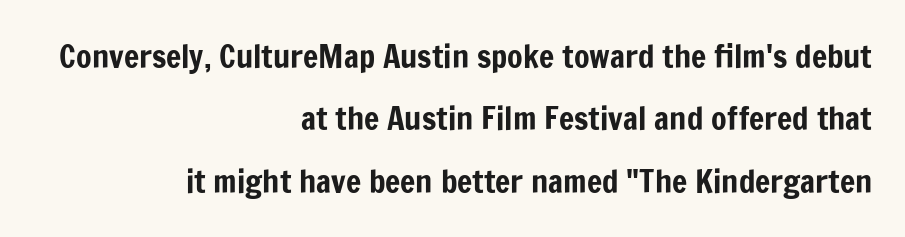
Q: Is the text italic (slanted)? A: No, it is upright.
Q: Is the typeface a serif or a sans-serif typeface? A: Sans-serif.
Q: Is the text underlined? A: No.
Q: How is the paragraph aligned? A: Right-aligned.
Q: Is the spacing between letters normal or unusually wide? A: Normal.
Q: Is the spacing between lines tight, normal or loose? A: Loose.
Q: Width (condensed, normal, or wide)? A: Condensed.
Q: Stroke contrast? A: Low.
Q: x-height? A: Medium.
Q: Monospaced? A: No.
